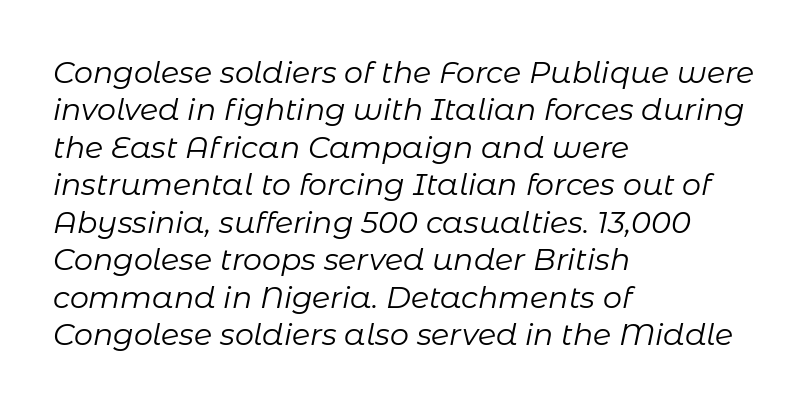
The image shows 30 px regular-weight type, italic (leaning right); set left-aligned, normal line spacing (1.25x), normal letter spacing, not underlined; low stroke contrast and a medium x-height.
